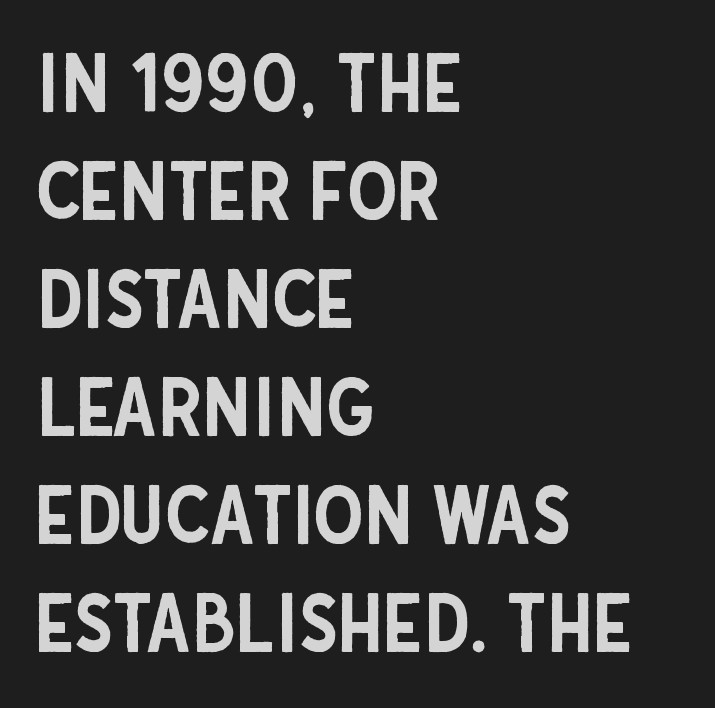
The image shows 80 px condensed sans-serif type, upright; set left-aligned, normal line spacing (1.35x), normal letter spacing, not underlined; low stroke contrast and a large x-height.
